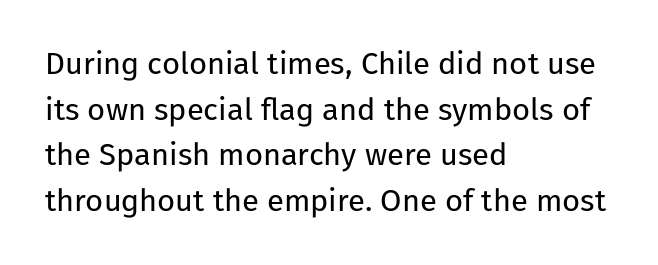
Q: Is the text bold? A: No.
Q: Is the text italic (slanted)? A: No, it is upright.
Q: Is the typeface a serif or a sans-serif typeface? A: Sans-serif.
Q: Is the text underlined? A: No.
Q: How is the paragraph aligned? A: Left-aligned.
Q: Is the spacing between letters normal or unusually wide? A: Normal.
Q: Is the spacing between lines tight, normal or loose? A: Normal.
Q: Width (condensed, normal, or wide)? A: Normal.
Q: Stroke contrast? A: Low.
Q: x-height? A: Medium.
Q: Monospaced? A: No.
